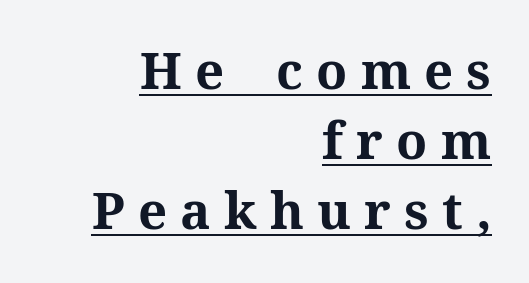
No italicization has been applied; the sample stays upright. In terms of letterspacing, this is a distinctly airy, spread setting. To sum up the face: it has serifs. Think of a printed novel: that variable character pitch is what you see here. The glyphs have the mass of a bold cut. Notice how a bar underscores the lettering throughout.
